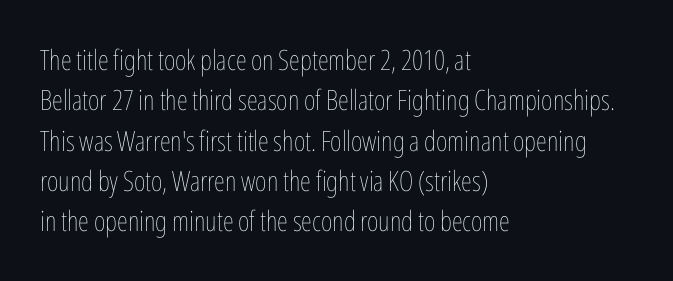
The designer left line spacing at the default. Nobody touched the tracking dial on this one. Do the characters align in a grid? No, the font is proportional. Caption: face not bold, strokes unweighted. Does the copy run flush right? No — it runs flush left. You can tell it's not italic because the verticals are truly vertical.
